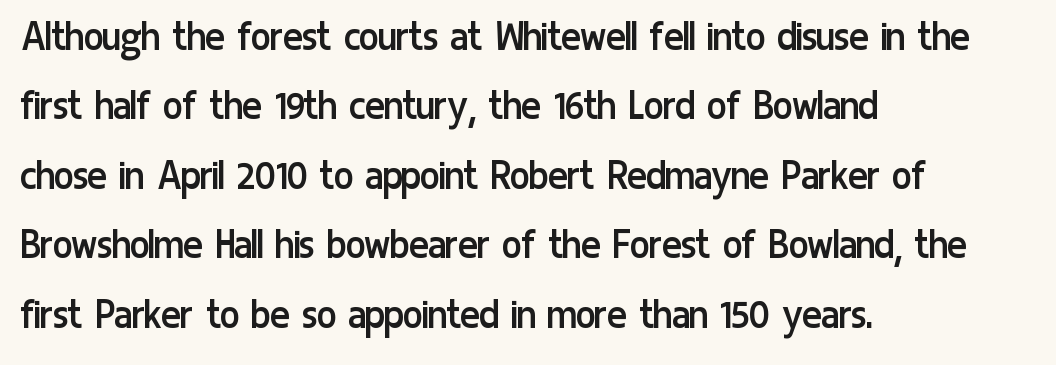
The image shows 46 px regular-weight, condensed sans-serif type, upright; set left-aligned, normal line spacing (1.51x), normal letter spacing, not underlined; low stroke contrast and a medium x-height.
